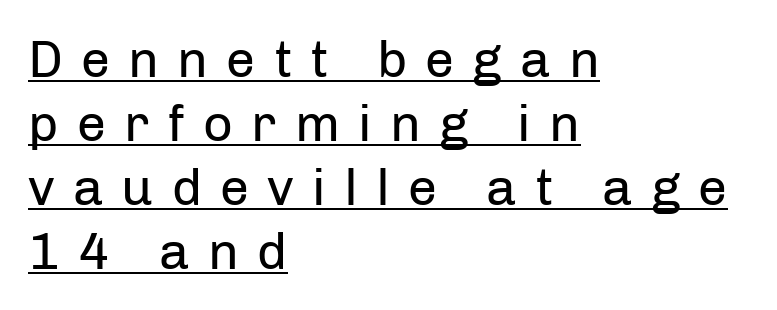
Typographically, this falls in the sans-serif category. Here the designer chose a conventional face with non-uniform glyph widths. The rendered words wear a rule along their underside. Compared with typical body copy, the letter spacing here is much looser. These glyphs show unthickened strokes, regular width or finer. Nope, not italic — everything's standing straight.
